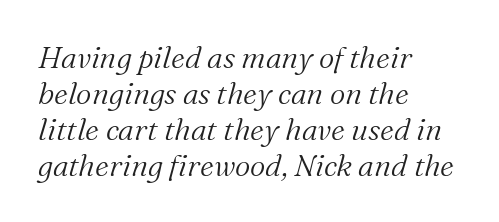
Typographically, this falls in the serif category. No word sits above an underline. Compared with a centered layout, this one pins lines to the left instead. These lines were composed using italics. These lines are rendered in a variable-pitch font.
